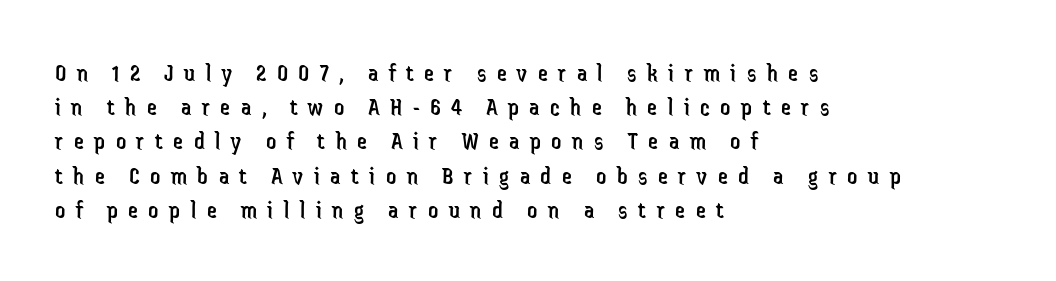
{"italic": "no", "bold": "no", "underline": "no", "align": "left", "line_spacing": "normal", "line_spacing_ratio": 1.37, "letter_spacing": "wide", "letter_spacing_em": 0.42, "glyph_px": 25}
